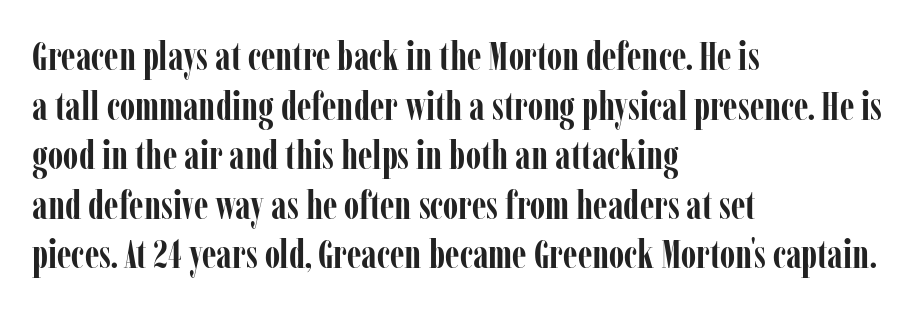
Q: Is the text bold? A: Yes.
Q: Is the text italic (slanted)? A: No, it is upright.
Q: Is the typeface a serif or a sans-serif typeface? A: Serif.
Q: Is the text underlined? A: No.
Q: How is the paragraph aligned? A: Left-aligned.
Q: Is the spacing between letters normal or unusually wide? A: Normal.
Q: Width (condensed, normal, or wide)? A: Condensed.
Q: Stroke contrast? A: Low.
Q: x-height? A: Medium.
Q: Monospaced? A: No.
